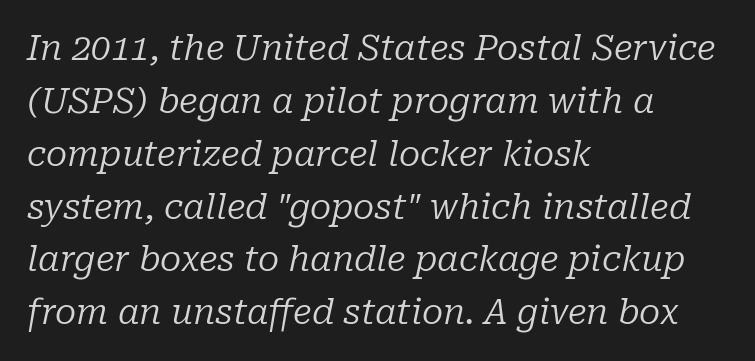
{"serif": "yes", "italic": "yes", "lean": "right", "slant_degrees": 10, "bold": "no", "weight": "regular", "width": "normal", "stroke_contrast": "low", "x_height": "medium", "monospaced": "no", "underline": "no", "align": "left", "line_spacing": "normal", "line_spacing_ratio": 1.51, "letter_spacing": "normal", "letter_spacing_em": 0.0, "glyph_px": 35}
